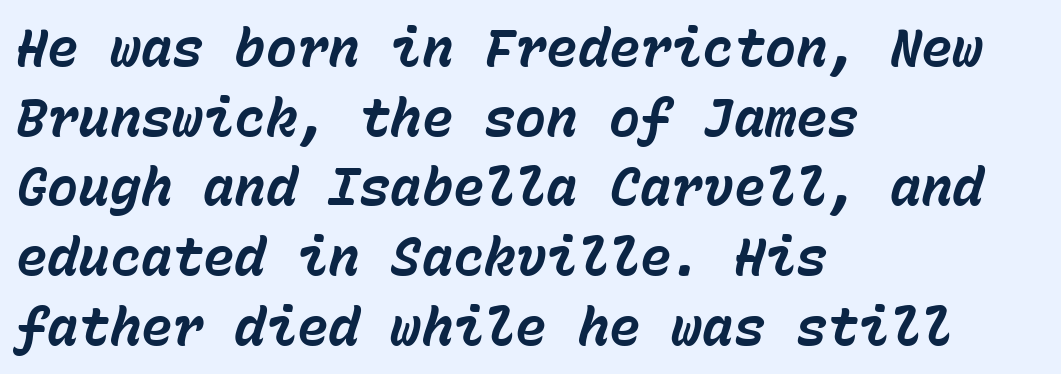
{"italic": "yes", "lean": "right", "slant_degrees": 15, "bold": "yes", "weight": "bold", "width": "normal", "stroke_contrast": "low", "x_height": "medium", "monospaced": "yes", "underline": "no", "align": "left", "line_spacing": "normal", "line_spacing_ratio": 1.34, "letter_spacing": "normal", "letter_spacing_em": 0.0, "glyph_px": 52}
